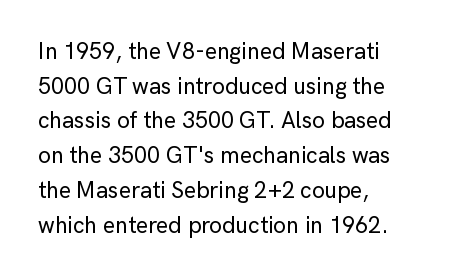
Students, observe: this is what conventionally led text looks like. Has an underline been added? It has not. Words appear dense and cohesive because spacing is normal. If you drew a ruler down the left edge, every line would touch it.
